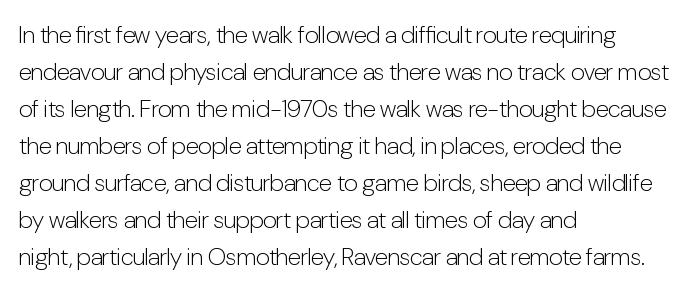
The image shows 24 px text type, upright; set left-aligned, normal line spacing (1.54x), normal letter spacing, not underlined.
